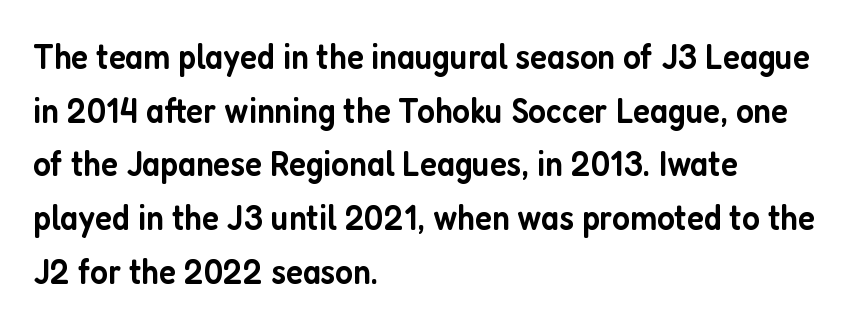
The image shows 36 px semibold, condensed sans-serif type, upright; set left-aligned, normal line spacing (1.49x), normal letter spacing, not underlined; low stroke contrast and a medium x-height.
